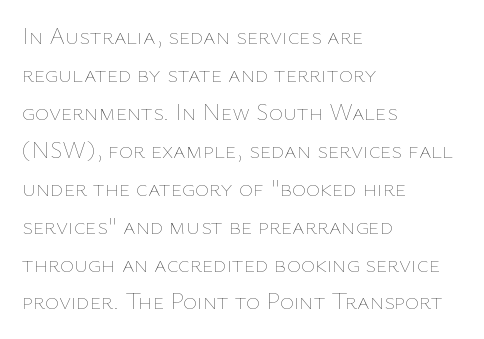
Caption: standard tracking, unaltered. How would I describe the line gaps? Plain and ordinary. Notice how the stems are strictly vertical — no italics here. The typeface has the unassuming heft of standard copy or less. The lines are quadded left.
